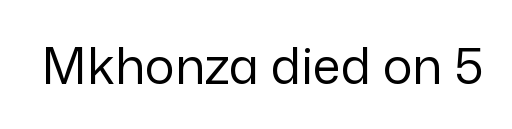
Q: Is the text bold? A: No.
Q: Is the text italic (slanted)? A: No, it is upright.
Q: Is the typeface a serif or a sans-serif typeface? A: Sans-serif.
Q: Is the text underlined? A: No.
Q: Is the spacing between letters normal or unusually wide? A: Normal.
Q: Width (condensed, normal, or wide)? A: Normal.
Q: Stroke contrast? A: Low.
Q: x-height? A: Medium.
Q: Monospaced? A: No.
